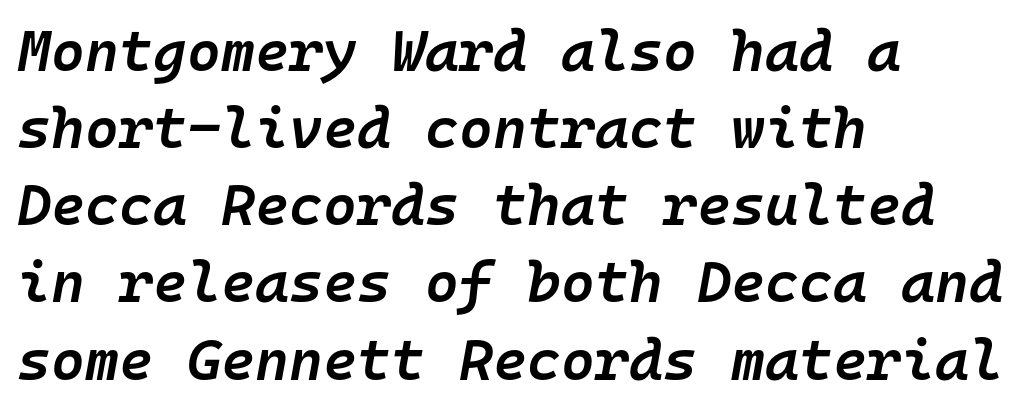
The image shows 58 px semibold type, italic (leaning right), monospaced; set left-aligned, normal line spacing (1.33x), normal letter spacing, not underlined; low stroke contrast and a medium x-height.
